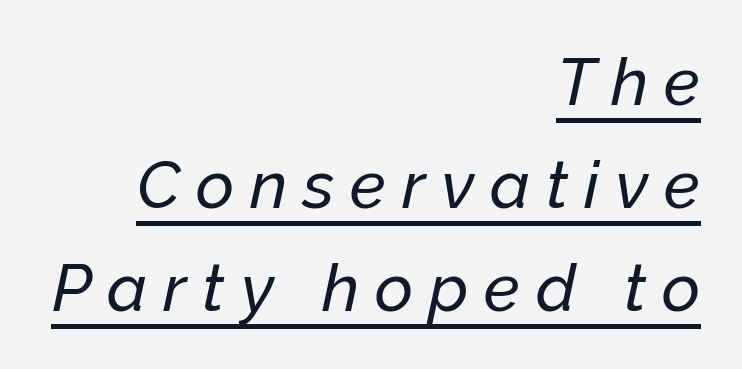
Q: Is the text italic (slanted)? A: Yes, it leans right by about 12 degrees.
Q: Is the text underlined? A: Yes.
Q: How is the paragraph aligned? A: Right-aligned.
Q: Is the spacing between letters normal or unusually wide? A: Unusually wide.
Q: Is the spacing between lines tight, normal or loose? A: Normal.
Q: Width (condensed, normal, or wide)? A: Normal.
Q: Stroke contrast? A: Low.
Q: x-height? A: Medium.
Q: Monospaced? A: No.
